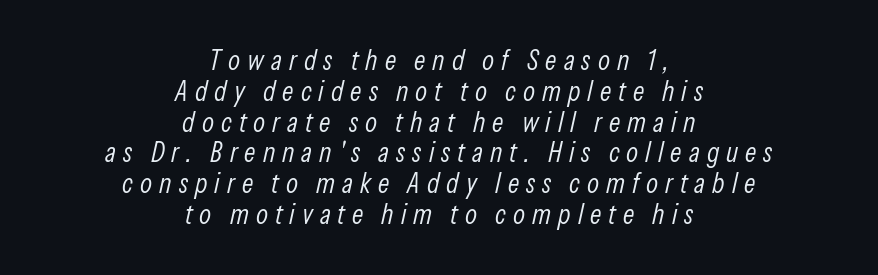
{"italic": "yes", "lean": "right", "slant_degrees": 13, "bold": "no", "weight": "light", "width": "condensed", "stroke_contrast": "low", "x_height": "medium", "monospaced": "no", "underline": "no", "align": "center", "line_spacing": "tight", "line_spacing_ratio": 1.1, "letter_spacing": "wide", "letter_spacing_em": 0.25, "glyph_px": 28}
